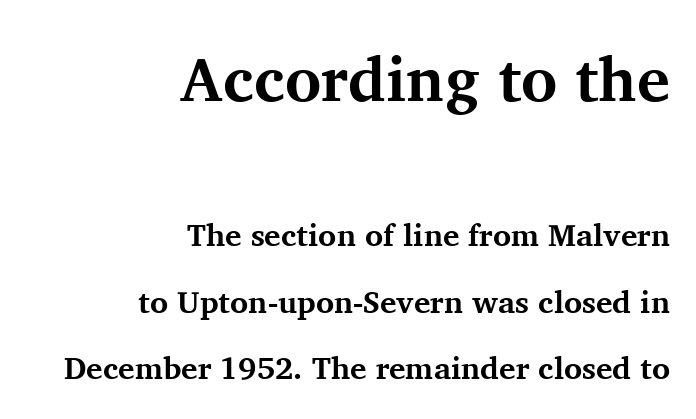
{"serif": "yes", "italic": "no", "bold": "yes", "weight": "bold", "width": "normal", "stroke_contrast": "medium", "x_height": "medium", "monospaced": "no", "underline": "no", "align": "right", "line_spacing": "loose", "line_spacing_ratio": 2.14, "letter_spacing": "normal", "letter_spacing_em": 0.0, "larger_block": "first", "size_ratio": 2.0, "glyph_px": 62}
